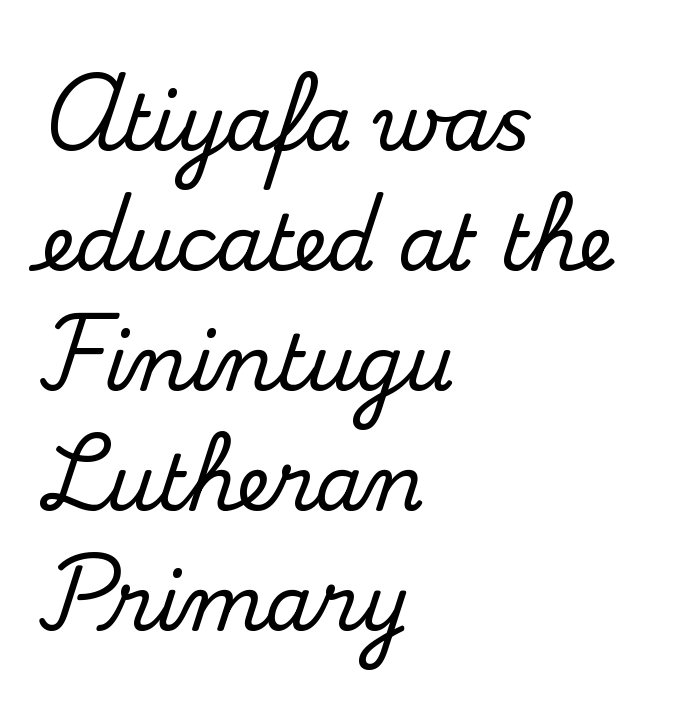
Whoever set this chose a conventional vertical rhythm. Here the designer chose a conventional face with non-uniform glyph widths. The passage shown is not underscored anywhere. Tracking here is standard; glyphs follow each other at the usual distance.
